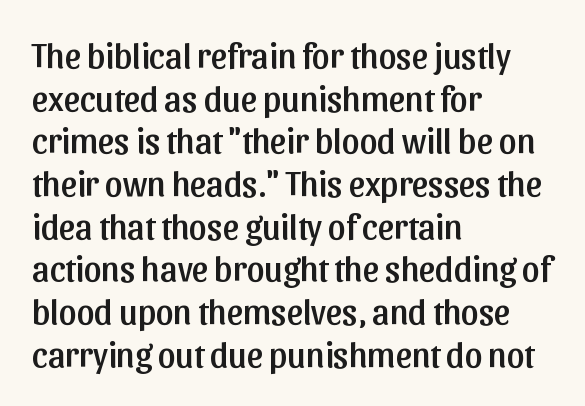
The image shows 35 px sans-serif type, upright; set left-aligned, line spacing 1.22x, normal letter spacing, not underlined; low stroke contrast and a medium x-height.
